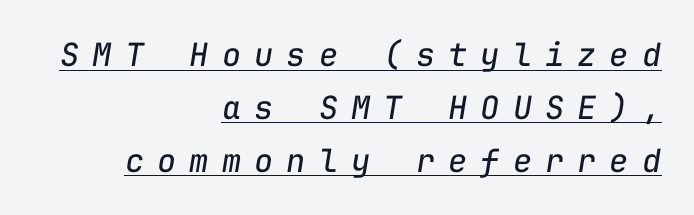
Q: Is the text bold? A: No.
Q: Is the text italic (slanted)? A: Yes, it leans right by about 9 degrees.
Q: Is the text underlined? A: Yes.
Q: How is the paragraph aligned? A: Right-aligned.
Q: Is the spacing between letters normal or unusually wide? A: Unusually wide.
Q: Is the spacing between lines tight, normal or loose? A: Normal.
Q: Width (condensed, normal, or wide)? A: Normal.
Q: Stroke contrast? A: Low.
Q: x-height? A: Medium.
Q: Monospaced? A: Yes.
